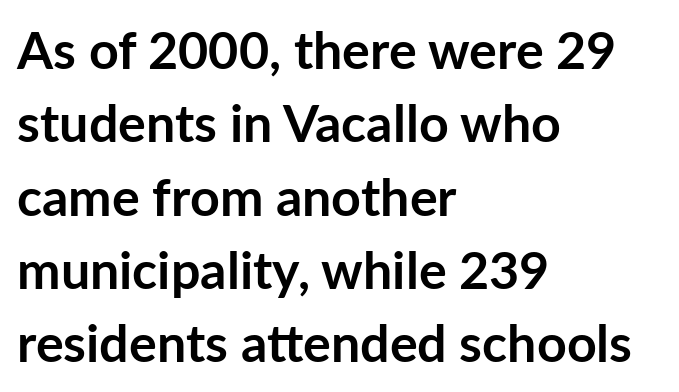
{"serif": "no", "italic": "no", "bold": "yes", "weight": "semibold", "width": "normal", "stroke_contrast": "low", "x_height": "medium", "monospaced": "no", "underline": "no", "align": "left", "line_spacing": "normal", "line_spacing_ratio": 1.41, "letter_spacing": "normal", "letter_spacing_em": 0.0, "glyph_px": 52}
